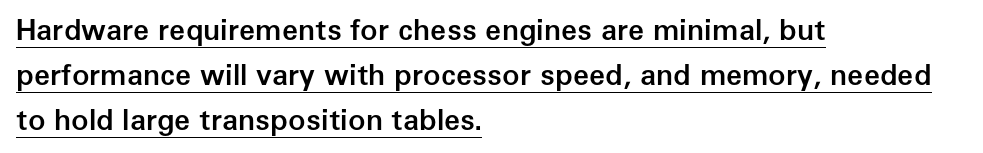
{"serif": "no", "italic": "no", "bold": "semi", "weight": "semibold", "width": "normal", "stroke_contrast": "low", "x_height": "medium", "monospaced": "no", "underline": "yes", "align": "left", "line_spacing": "normal", "line_spacing_ratio": 1.56, "letter_spacing": "normal", "letter_spacing_em": 0.0, "glyph_px": 29}
